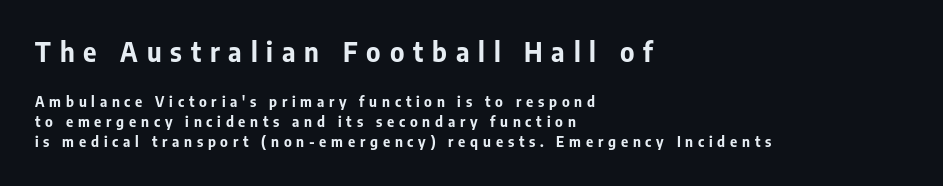
{"italic": "no", "bold": "yes", "underline": "no", "align": "left", "line_spacing": "normal", "line_spacing_ratio": 1.41, "letter_spacing": "wide", "letter_spacing_em": 0.34, "larger_block": "first", "size_ratio": 1.86, "glyph_px": 26}
